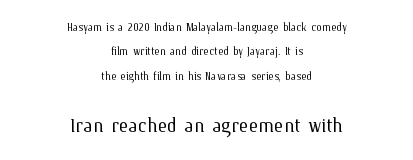
{"italic": "no", "bold": "no", "underline": "no", "align": "center", "line_spacing_ratio": 1.75, "letter_spacing": "normal", "letter_spacing_em": 0.0, "larger_block": "second", "size_ratio": 1.79, "glyph_px": 25}
